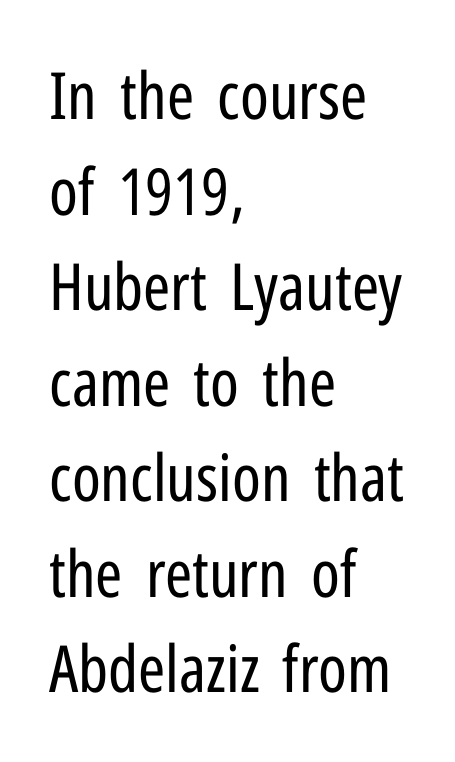
The image shows 65 px regular-weight, condensed sans-serif type, upright; set left-aligned, normal line spacing (1.47x), normal letter spacing, not underlined; low stroke contrast and a medium x-height.
